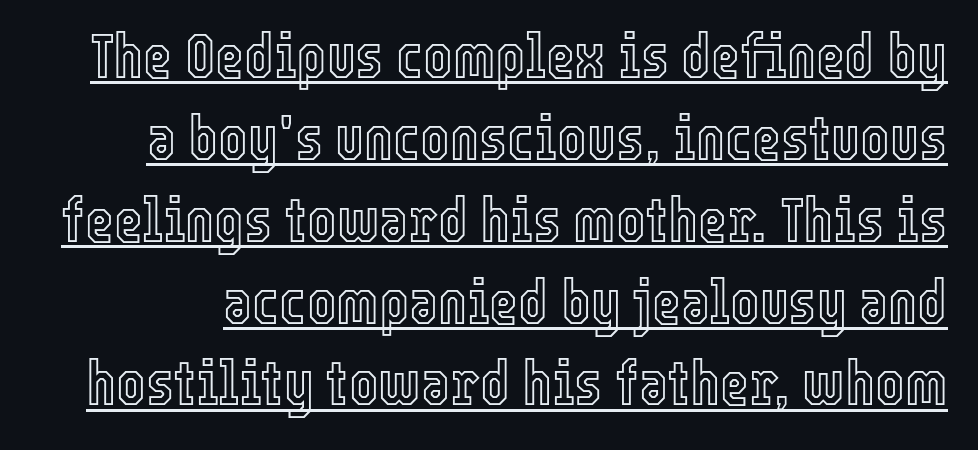
The image shows 62 px condensed type, upright; set normal line spacing (1.32x), normal letter spacing, underlined; a medium x-height.
